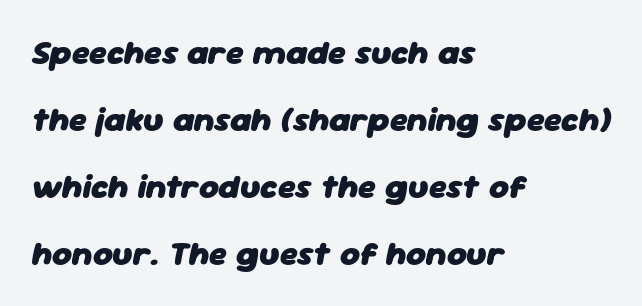
{"italic": "yes", "lean": "right", "slant_degrees": 11, "bold": "yes", "weight": "heavy", "width": "normal", "stroke_contrast": "low", "x_height": "medium", "monospaced": "no", "underline": "no", "align": "left", "line_spacing": "loose", "line_spacing_ratio": 1.97, "letter_spacing": "normal", "letter_spacing_em": 0.0, "glyph_px": 34}
